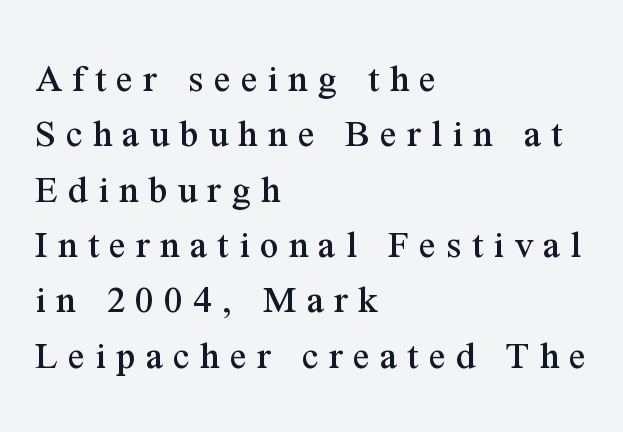
The image shows 41 px serif type, upright; set left-aligned, normal line spacing (1.35x), unusually wide letter spacing (+0.25 em), not underlined; medium stroke contrast and a medium x-height.
